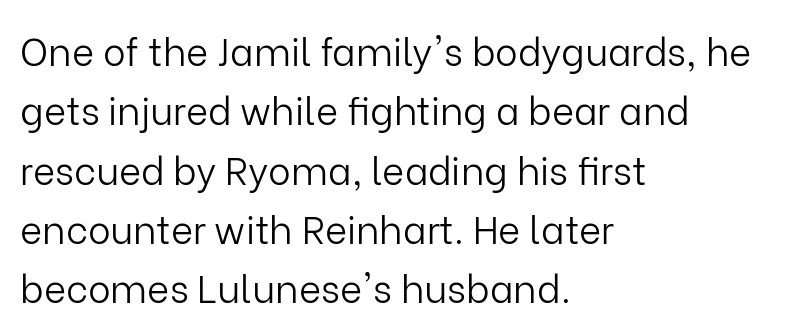
Descender tails drop into unmarked territory. Does extra space separate the letters? No, they use regular spacing. Character widths vary here, with narrow letters taking less room than wide ones. This is roman type, the default non-slanted kind.
